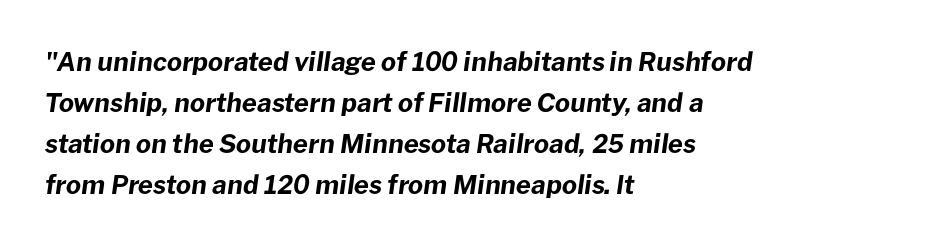
{"italic": "yes", "lean": "right", "slant_degrees": 8, "bold": "yes", "underline": "no", "align": "left", "line_spacing": "normal", "line_spacing_ratio": 1.58, "letter_spacing": "normal", "letter_spacing_em": 0.0, "glyph_px": 26}
